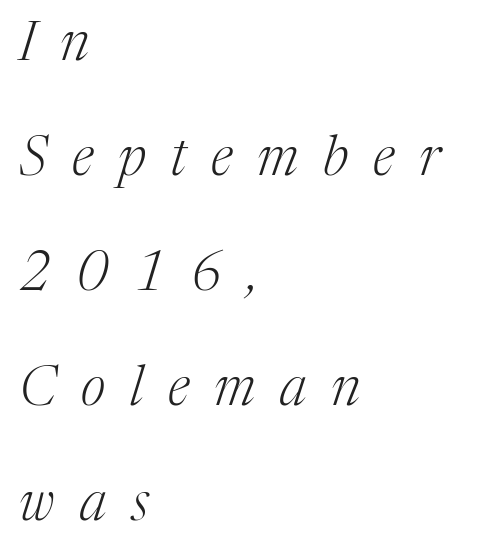
The image shows 55 px light serif type, italic (leaning right); set left-aligned, loose line spacing (2.09x), unusually wide letter spacing (+0.45 em), not underlined; medium stroke contrast and a medium x-height.
